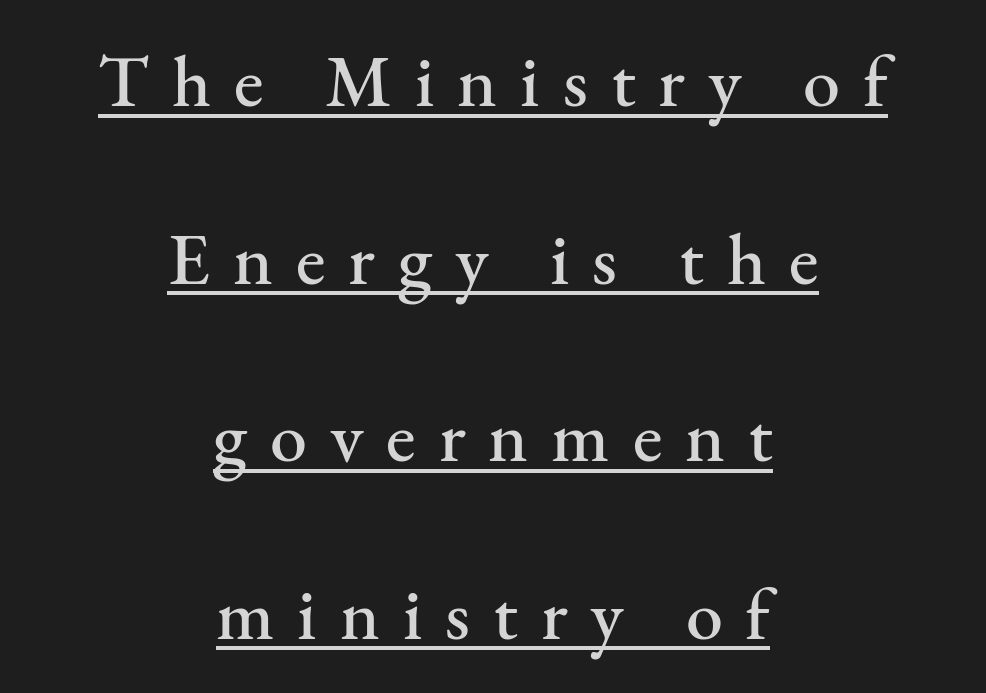
Q: Is the text italic (slanted)? A: No, it is upright.
Q: Is the typeface a serif or a sans-serif typeface? A: Serif.
Q: Is the text underlined? A: Yes.
Q: How is the paragraph aligned? A: Centered.
Q: Is the spacing between letters normal or unusually wide? A: Unusually wide.
Q: Is the spacing between lines tight, normal or loose? A: Loose.
Q: Width (condensed, normal, or wide)? A: Normal.
Q: Stroke contrast? A: Medium.
Q: x-height? A: Small.
Q: Monospaced? A: No.
